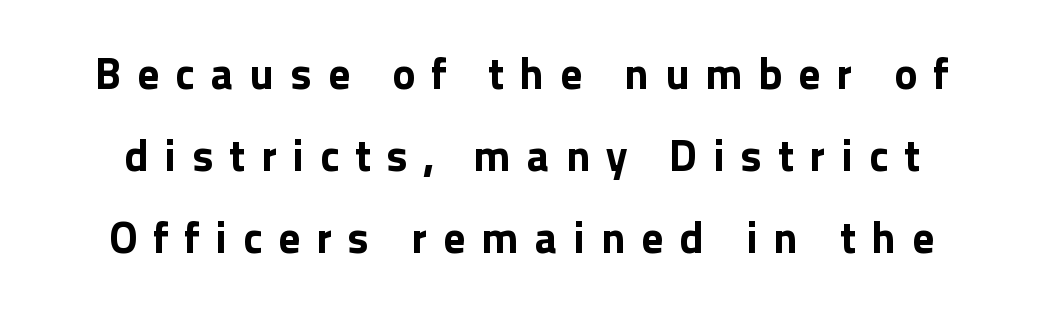
{"serif": "no", "italic": "no", "bold": "yes", "weight": "bold", "width": "normal", "x_height": "medium", "monospaced": "no", "underline": "no", "line_spacing_ratio": 1.86, "letter_spacing": "wide", "letter_spacing_em": 0.36, "glyph_px": 44}
